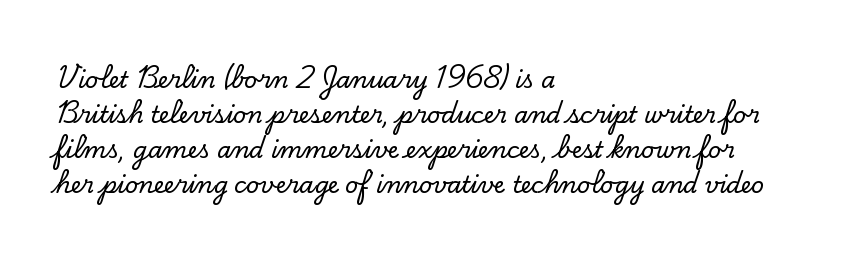
{"underline": "no", "align": "left", "line_spacing": "normal", "line_spacing_ratio": 1.52, "letter_spacing": "normal", "letter_spacing_em": 0.0, "glyph_px": 23}
